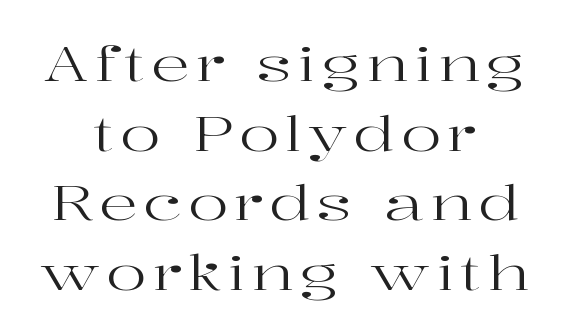
The image shows 48 px regular-weight, wide serif type, upright; set centered, normal line spacing (1.45x), not underlined; high stroke contrast and a medium x-height.
